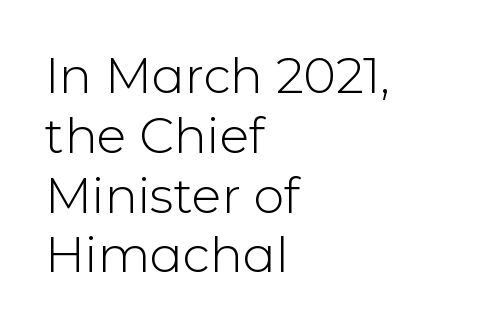
The image shows 49 px light sans-serif type, upright; set left-aligned, line spacing 1.22x, normal letter spacing, not underlined; low stroke contrast and a medium x-height.
